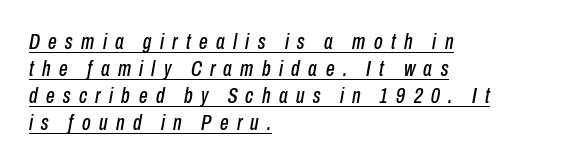
Q: Is the text italic (slanted)? A: Yes, it leans right by about 10 degrees.
Q: Is the text underlined? A: Yes.
Q: How is the paragraph aligned? A: Left-aligned.
Q: Is the spacing between letters normal or unusually wide? A: Unusually wide.
